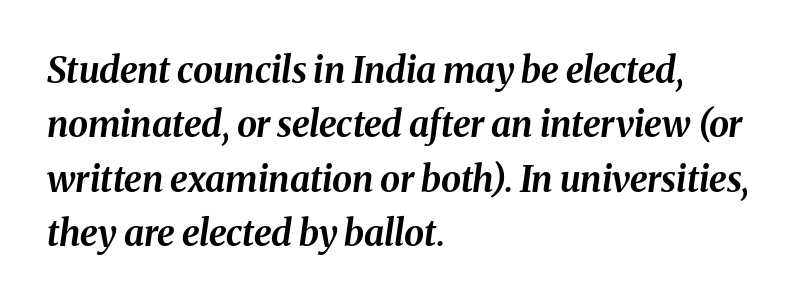
Q: Is the text bold? A: Yes.
Q: Is the text italic (slanted)? A: Yes, it leans right by about 8 degrees.
Q: Is the text underlined? A: No.
Q: How is the paragraph aligned? A: Left-aligned.
Q: Is the spacing between letters normal or unusually wide? A: Normal.
Q: Is the spacing between lines tight, normal or loose? A: Normal.
Q: Width (condensed, normal, or wide)? A: Normal.
Q: Stroke contrast? A: Medium.
Q: x-height? A: Medium.
Q: Monospaced? A: No.
